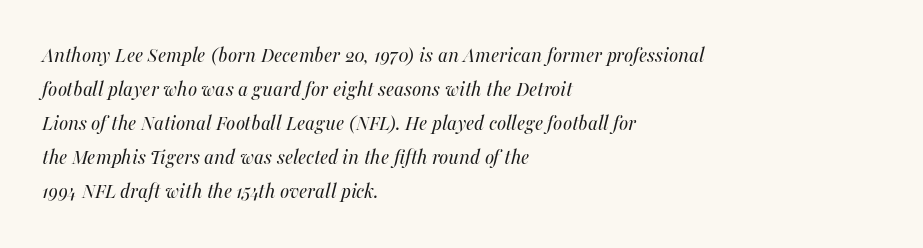
The image shows 22 px text type, italic (leaning right); set left-aligned, normal line spacing (1.55x), normal letter spacing, not underlined.
